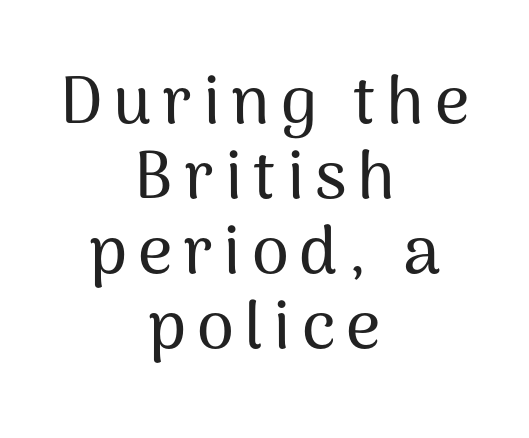
{"serif": "no", "italic": "no", "width": "normal", "stroke_contrast": "medium", "x_height": "medium", "monospaced": "no", "underline": "no", "align": "center", "line_spacing": "tight", "line_spacing_ratio": 1.12, "glyph_px": 67}
